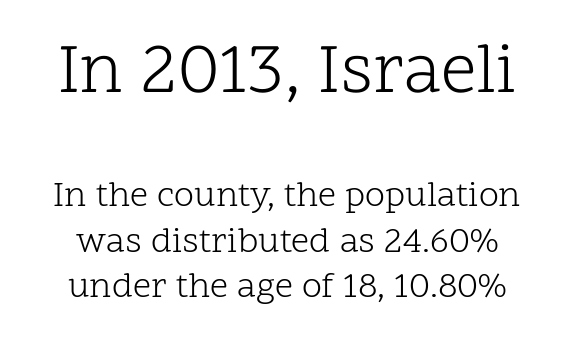
Notice how descenders clear the ascenders below comfortably — that's standard leading. These lines stack symmetrically, like a column narrowing and widening about its center. The composition opens big and finishes small. The glyphs in this specimen are seriffed. Does the lettering tilt? It doesn't — this is upright. You could not count columns in this text — the font is proportionally spaced.
